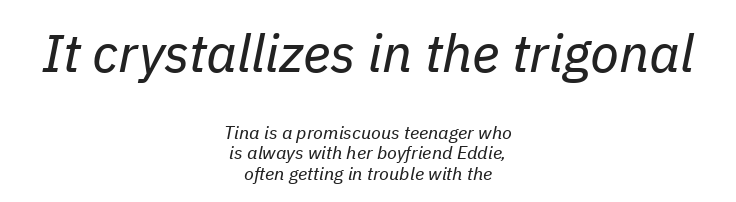
{"italic": "yes", "lean": "right", "slant_degrees": 11, "bold": "no", "weight": "regular", "width": "normal", "stroke_contrast": "low", "x_height": "medium", "monospaced": "no", "underline": "no", "align": "center", "line_spacing": "tight", "line_spacing_ratio": 1.14, "letter_spacing": "normal", "letter_spacing_em": 0.0, "larger_block": "first", "size_ratio": 2.94, "glyph_px": 53}
